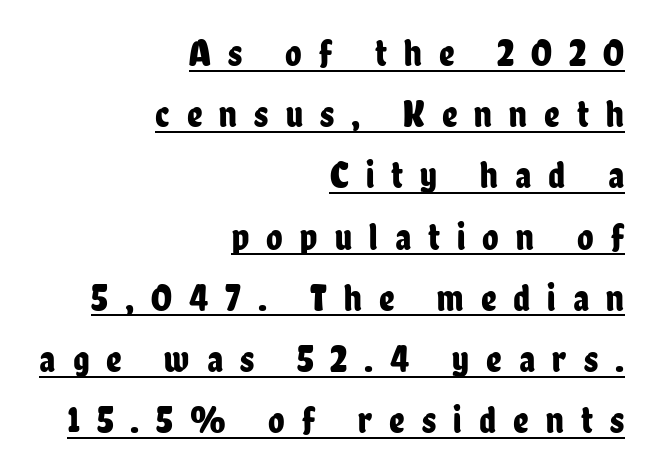
Q: Is the text italic (slanted)? A: No, it is upright.
Q: Is the typeface a serif or a sans-serif typeface? A: Sans-serif.
Q: Is the text underlined? A: Yes.
Q: How is the paragraph aligned? A: Right-aligned.
Q: Is the spacing between letters normal or unusually wide? A: Unusually wide.
Q: Is the spacing between lines tight, normal or loose? A: Normal.
Q: Width (condensed, normal, or wide)? A: Condensed.
Q: Stroke contrast? A: Low.
Q: x-height? A: Medium.
Q: Monospaced? A: No.
